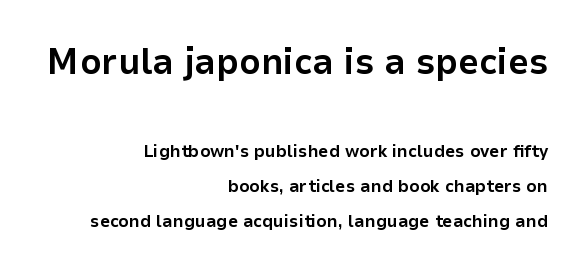
The image shows 37 px bold sans-serif type, upright; set right-aligned, loose line spacing (1.95x), normal letter spacing, not underlined; the first (top) block is 2.06x larger; low stroke contrast and a medium x-height.
